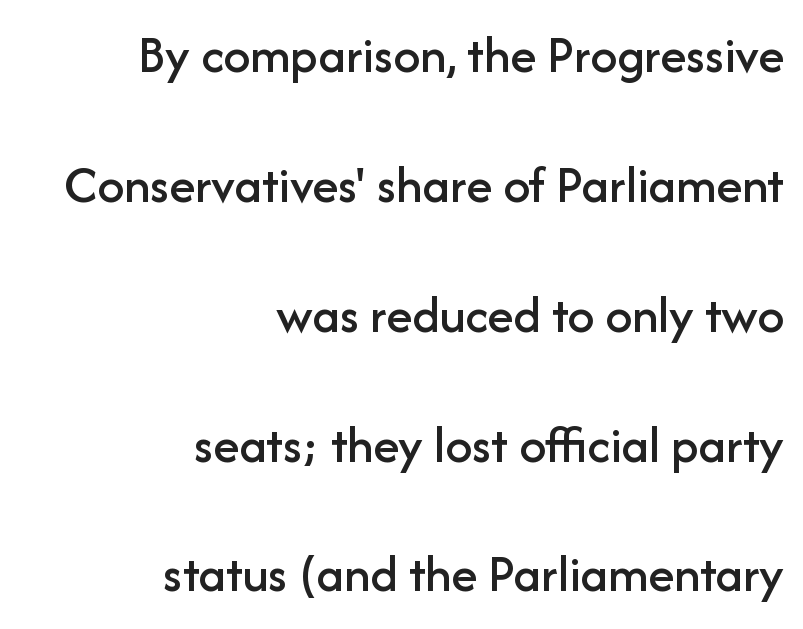
{"serif": "no", "italic": "no", "width": "normal", "stroke_contrast": "low", "x_height": "medium", "monospaced": "no", "underline": "no", "align": "right", "line_spacing": "loose", "line_spacing_ratio": 2.45, "letter_spacing": "normal", "letter_spacing_em": 0.0, "glyph_px": 53}
